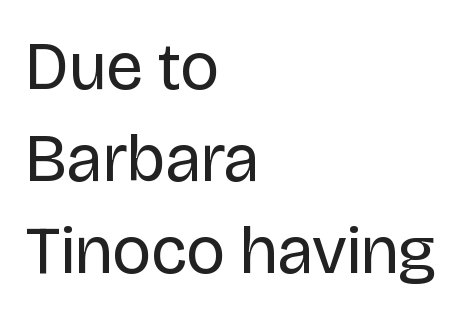
The letters stand straight up with perfectly vertical stems. This sample has the flowing, uneven cadence of proportional lettering. Weight: in the light-to-regular range. Caption: standard tracking, unaltered. Words float on clear page, feet unadorned.
